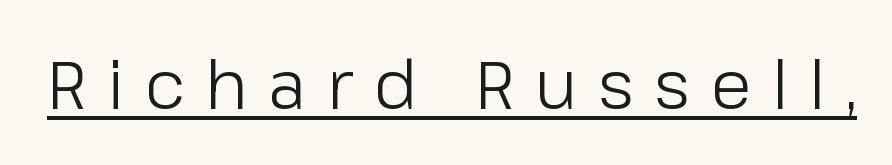
{"serif": "no", "italic": "no", "bold": "no", "weight": "light", "width": "normal", "stroke_contrast": "low", "x_height": "medium", "monospaced": "no", "underline": "yes", "letter_spacing": "wide", "letter_spacing_em": 0.3, "glyph_px": 68}
